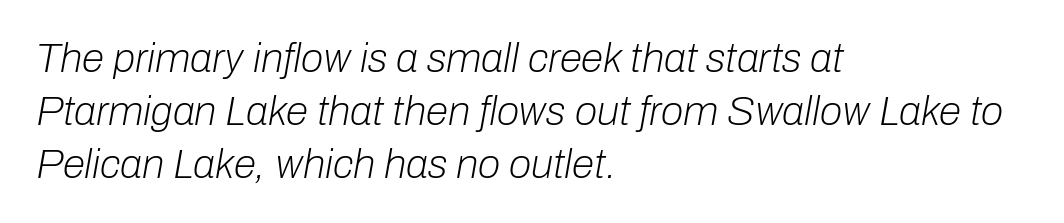
Q: Is the text bold? A: No.
Q: Is the text italic (slanted)? A: Yes, it leans right by about 10 degrees.
Q: Is the text underlined? A: No.
Q: How is the paragraph aligned? A: Left-aligned.
Q: Is the spacing between letters normal or unusually wide? A: Normal.
Q: Is the spacing between lines tight, normal or loose? A: Normal.
Q: Width (condensed, normal, or wide)? A: Normal.
Q: Stroke contrast? A: Low.
Q: x-height? A: Medium.
Q: Monospaced? A: No.
